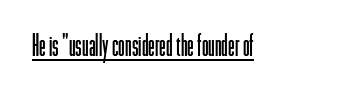
{"serif": "no", "italic": "no", "bold": "no", "weight": "light", "width": "condensed", "stroke_contrast": "low", "x_height": "medium", "monospaced": "no", "underline": "yes", "letter_spacing": "normal", "letter_spacing_em": 0.0, "glyph_px": 30}
